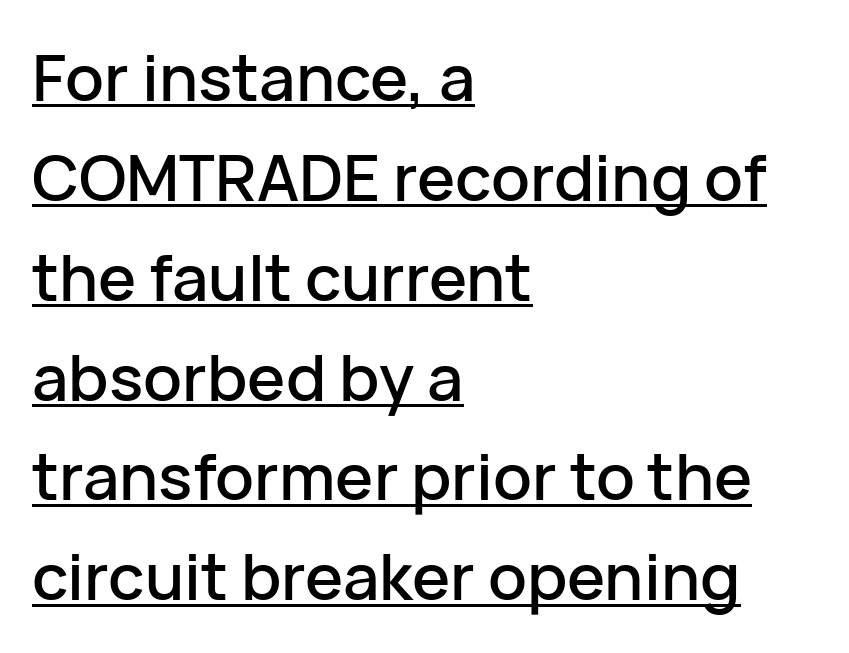
{"serif": "no", "italic": "no", "width": "normal", "stroke_contrast": "low", "x_height": "medium", "monospaced": "no", "underline": "yes", "align": "left", "line_spacing": "normal", "line_spacing_ratio": 1.56, "letter_spacing": "normal", "letter_spacing_em": 0.0, "glyph_px": 64}
